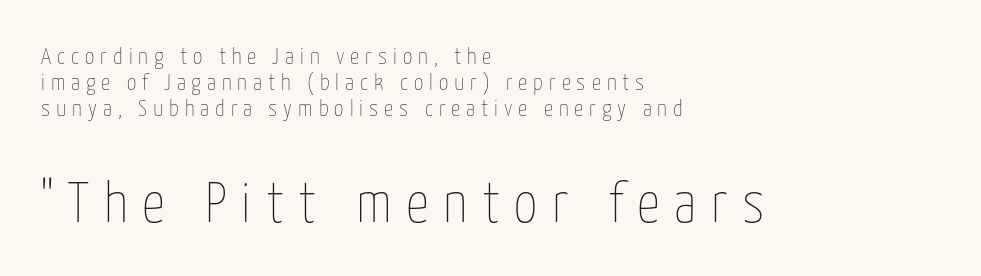
Caption: multi-line text, flush left, ragged right. No heavy texture on the line: the type isn't bold. The letters advance in unequal steps, a hallmark of proportional type. Glance below the letters and you will spot only blank space. Notice how the stems are strictly vertical — no italics here. Small over large — that's the arrangement of the two blocks here.
